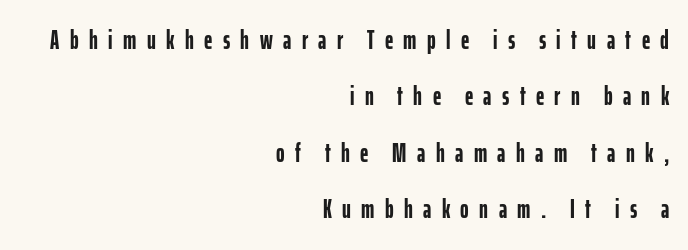
{"italic": "no", "bold": "yes", "underline": "no", "align": "right", "line_spacing": "loose", "line_spacing_ratio": 2.17, "letter_spacing": "wide", "letter_spacing_em": 0.4, "glyph_px": 26}
